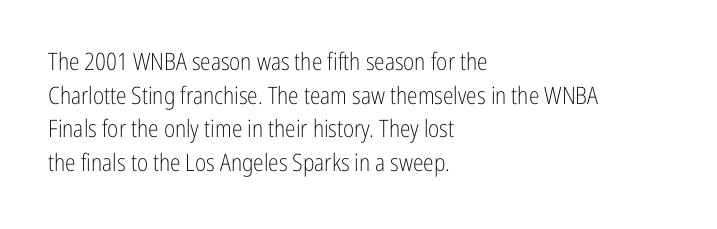
{"italic": "no", "bold": "no", "underline": "no", "align": "left", "line_spacing": "normal", "line_spacing_ratio": 1.4, "letter_spacing": "normal", "letter_spacing_em": 0.0, "glyph_px": 24}
